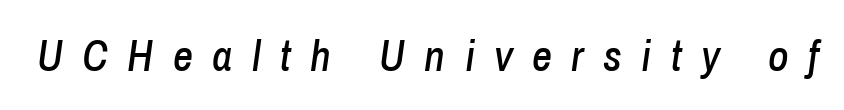
{"italic": "yes", "lean": "right", "slant_degrees": 8, "width": "condensed", "stroke_contrast": "low", "x_height": "medium", "monospaced": "no", "underline": "no", "letter_spacing": "wide", "letter_spacing_em": 0.44, "glyph_px": 44}
